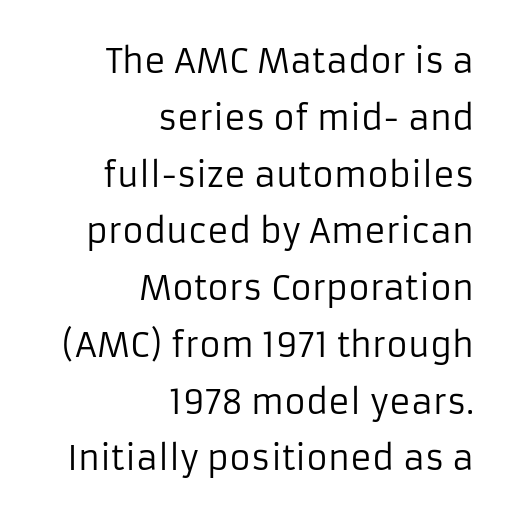
{"serif": "no", "italic": "no", "bold": "no", "weight": "regular", "width": "normal", "stroke_contrast": "low", "x_height": "medium", "monospaced": "no", "underline": "no", "align": "right", "line_spacing_ratio": 1.72, "letter_spacing": "normal", "letter_spacing_em": 0.0, "glyph_px": 33}
